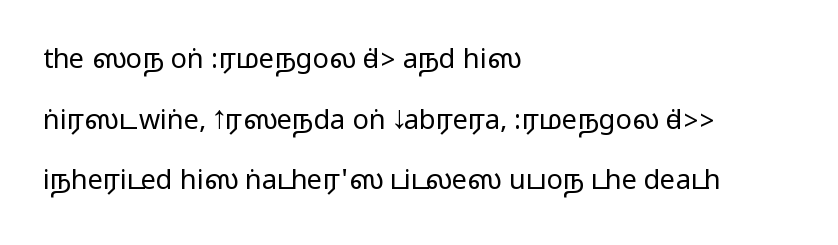
The image shows 27 px text type, upright; set left-aligned, loose line spacing (2.25x), normal letter spacing, not underlined.
